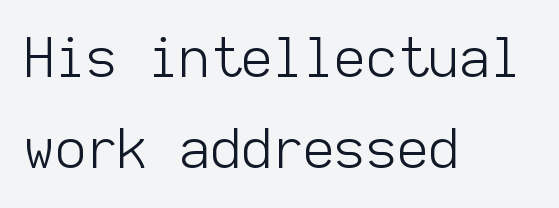
{"serif": "no", "italic": "no", "bold": "no", "weight": "light", "width": "normal", "stroke_contrast": "low", "x_height": "medium", "monospaced": "yes", "underline": "no", "align": "left", "line_spacing": "normal", "line_spacing_ratio": 1.69, "letter_spacing": "normal", "letter_spacing_em": 0.0, "glyph_px": 54}
